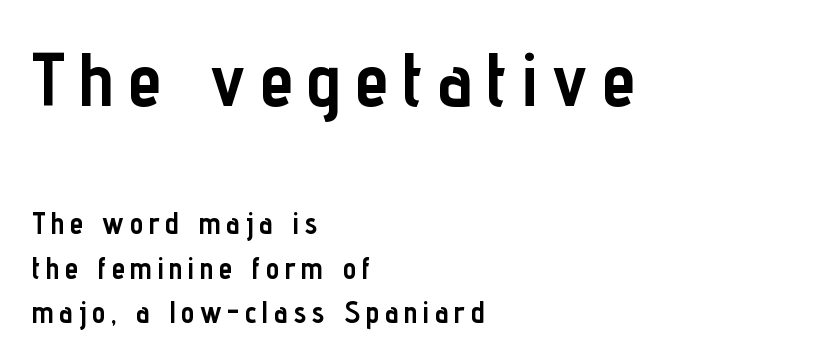
{"serif": "no", "italic": "no", "bold": "yes", "weight": "semibold", "width": "condensed", "stroke_contrast": "low", "x_height": "medium", "monospaced": "no", "underline": "no", "align": "left", "line_spacing": "normal", "line_spacing_ratio": 1.48, "larger_block": "first", "size_ratio": 2.53, "glyph_px": 76}
